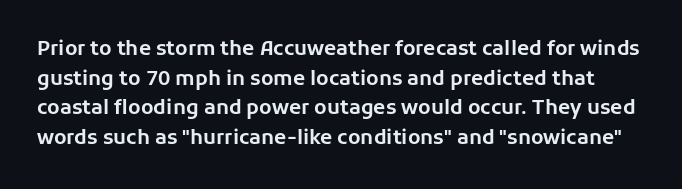
The specimen reads as upright at a glance. In terms of leading, this rendering sits right in the middle. Observe the ordinary spacing: letters are neighbours, not strangers. This rendering features lettering with no underline.
